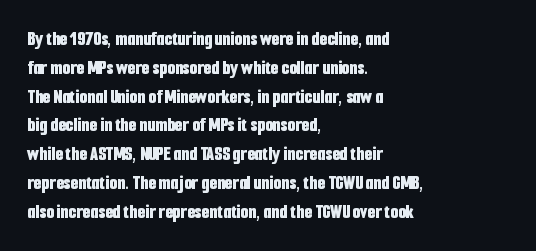
Line starts are locked; line ends wander. Bold? Absolutely — the strokes are thick and heavy. Nobody touched the tracking dial on this one. Bare-footed words on every line. These lines sit exactly where default settings would place them.
